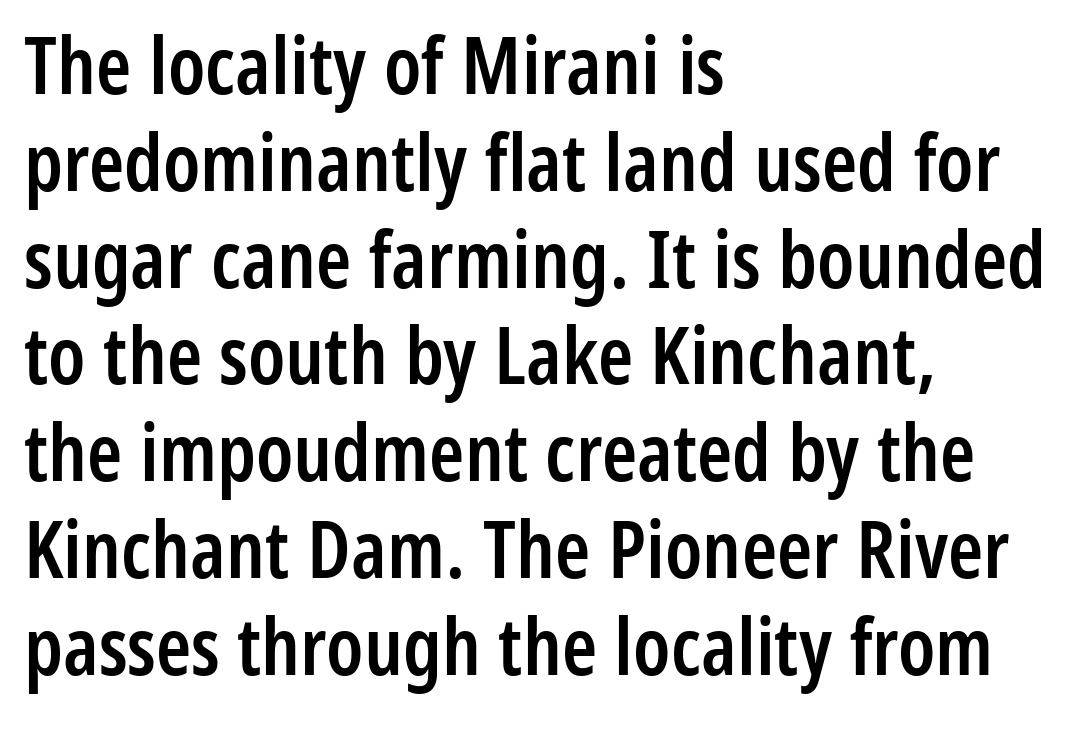
The tracking reads as untouched default to a designer's eye. Look at the stroke-to-counter ratio: somewhat heavy, a semibold. Each letter's strokes conclude bluntly, with no projecting serifs. Each letter keeps its own natural width here, so spacing adapts to shape.
